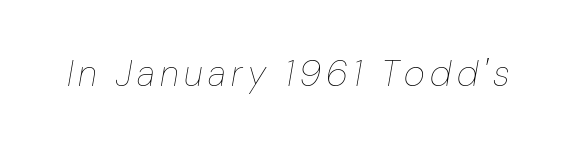
The image shows 36 px thin type, italic (leaning right); set not underlined; low stroke contrast and a medium x-height.
